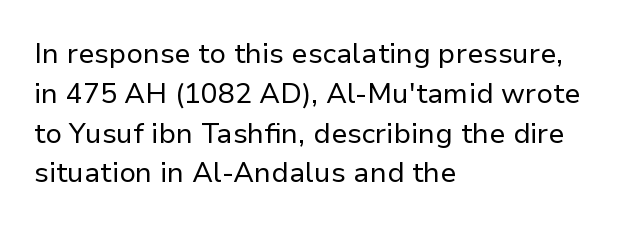
The image shows 28 px regular-weight sans-serif type, upright; set left-aligned, normal line spacing (1.42x), normal letter spacing, not underlined; low stroke contrast and a medium x-height.
